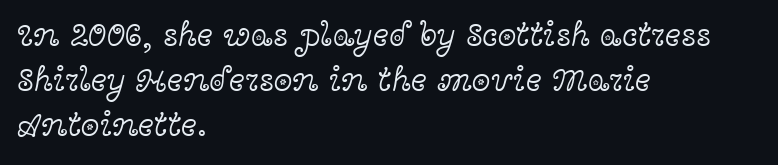
Each letter keeps its own natural width here, so spacing adapts to shape. The face used here is rendered with its standard letterfit. Leftover space on each line is placed entirely after the last word. Bold? No — there's no thickening of the strokes.
